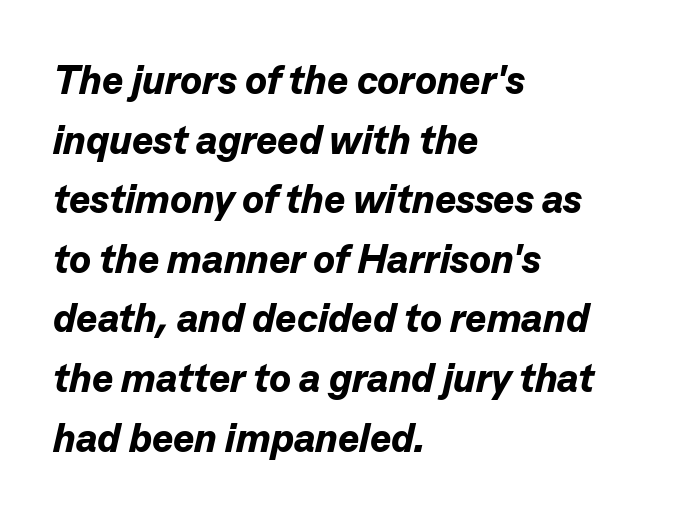
Q: Is the text bold? A: Yes.
Q: Is the text italic (slanted)? A: Yes, it leans right by about 13 degrees.
Q: Is the text underlined? A: No.
Q: How is the paragraph aligned? A: Left-aligned.
Q: Is the spacing between letters normal or unusually wide? A: Normal.
Q: Is the spacing between lines tight, normal or loose? A: Normal.
Q: Width (condensed, normal, or wide)? A: Normal.
Q: Stroke contrast? A: Low.
Q: x-height? A: Medium.
Q: Monospaced? A: No.
